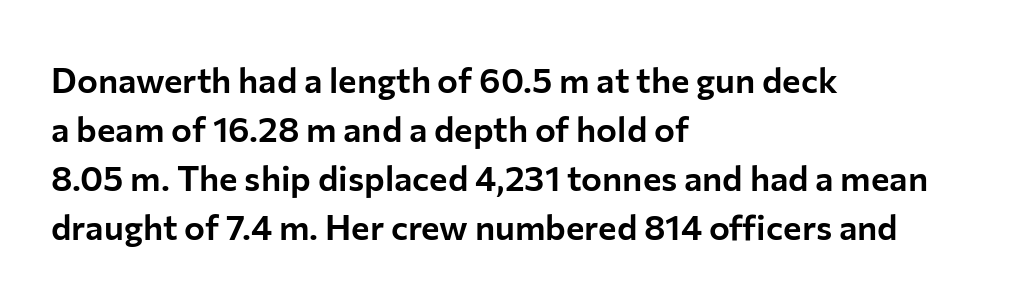
The image shows 35 px sans-serif type, upright; set left-aligned, normal line spacing (1.4x), normal letter spacing, not underlined; low stroke contrast and a medium x-height.
